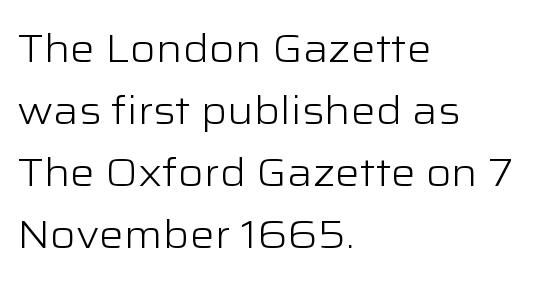
Q: Is the text bold? A: No.
Q: Is the text italic (slanted)? A: No, it is upright.
Q: Is the typeface a serif or a sans-serif typeface? A: Sans-serif.
Q: Is the text underlined? A: No.
Q: How is the paragraph aligned? A: Left-aligned.
Q: Is the spacing between letters normal or unusually wide? A: Normal.
Q: Is the spacing between lines tight, normal or loose? A: Normal.
Q: Width (condensed, normal, or wide)? A: Wide.
Q: Stroke contrast? A: Low.
Q: x-height? A: Medium.
Q: Monospaced? A: No.
